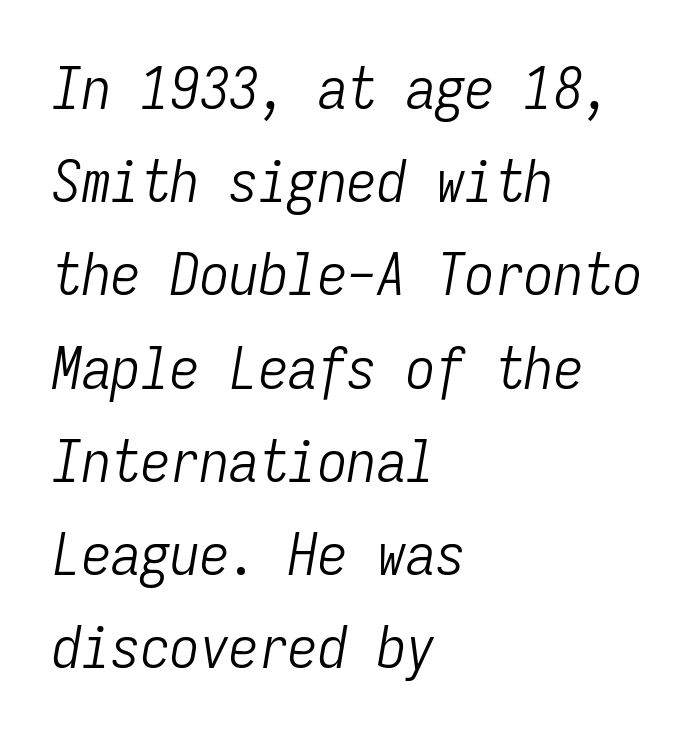
{"italic": "yes", "lean": "right", "slant_degrees": 9, "bold": "no", "weight": "light", "width": "condensed", "stroke_contrast": "low", "x_height": "medium", "monospaced": "yes", "underline": "no", "align": "left", "line_spacing": "normal", "line_spacing_ratio": 1.58, "letter_spacing": "normal", "letter_spacing_em": 0.0, "glyph_px": 59}
